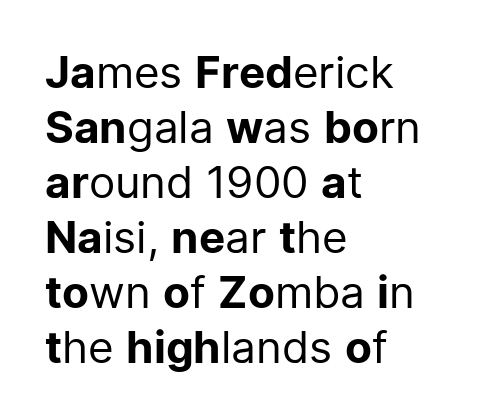
The image shows 44 px regular-weight sans-serif type, upright; set left-aligned, normal line spacing (1.25x), normal letter spacing, not underlined; low stroke contrast and a medium x-height.
